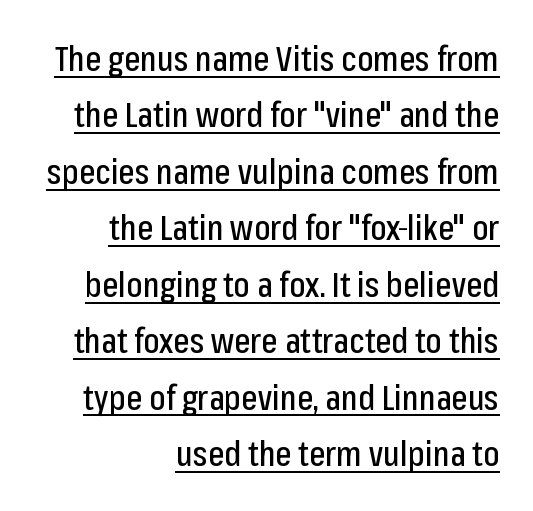
The image shows 34 px condensed sans-serif type, upright; set right-aligned, normal line spacing (1.66x), normal letter spacing, underlined; low stroke contrast and a medium x-height.
